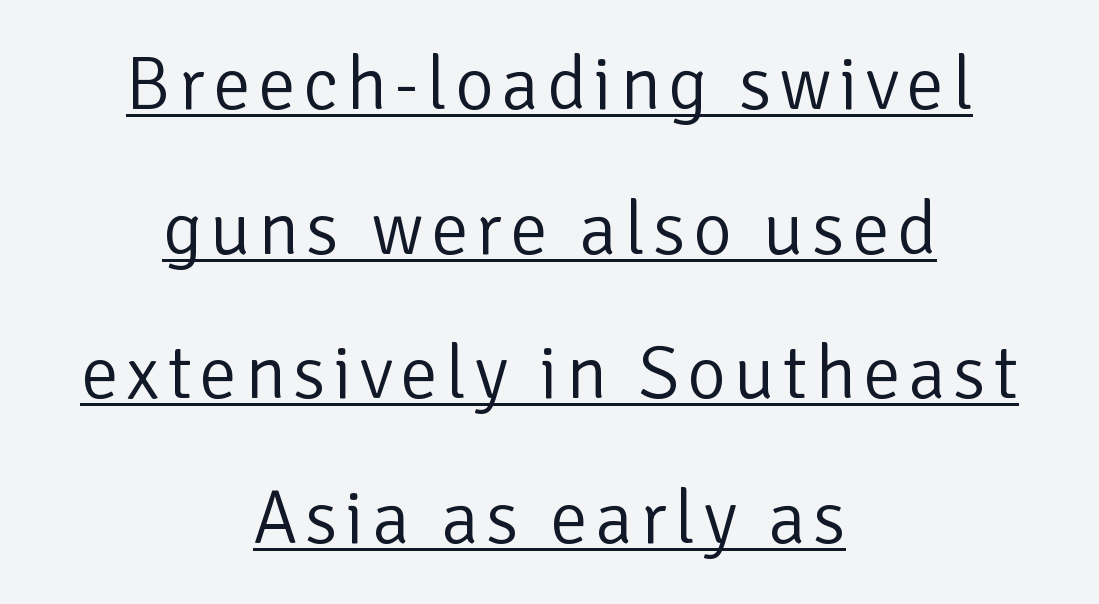
The image shows 75 px light sans-serif type, upright; set centered, loose line spacing (1.93x), underlined; low stroke contrast and a medium x-height.
